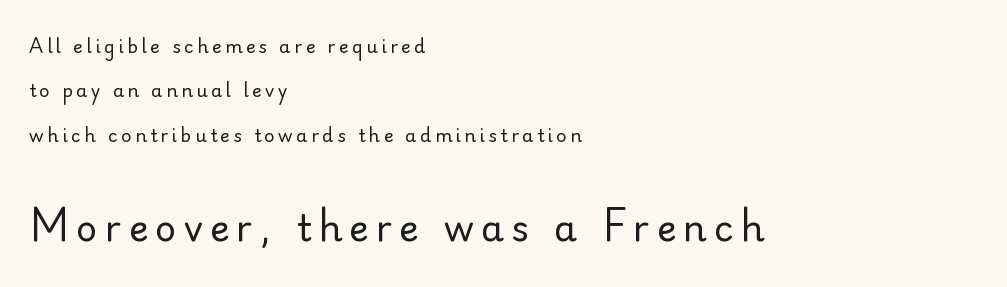
The strip under each line holds only bare page. A typesetter would label this face a sans. Left-aligned paragraph, ragged on the right. Stroke mass is kept to a normal reading level or below. A roman cut, with each character standing at attention. The face used here appears at its bigger size in the lower chunk.
